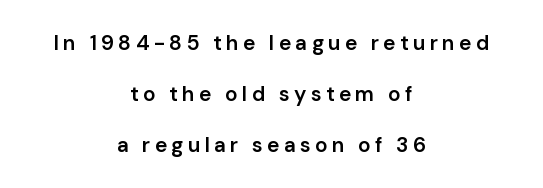
The string is rendered with underlining switched off. The designer dialed line spacing up above the default. Firm but not heavy-handed strokes: this text is semibold. Caption: expanded tracking, letters set apart.
